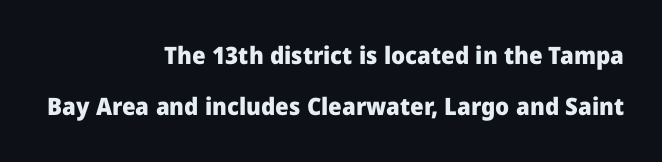
{"italic": "no", "bold": "yes", "underline": "no", "align": "right", "line_spacing": "loose", "line_spacing_ratio": 2.13, "letter_spacing": "normal", "letter_spacing_em": 0.0, "glyph_px": 24}
